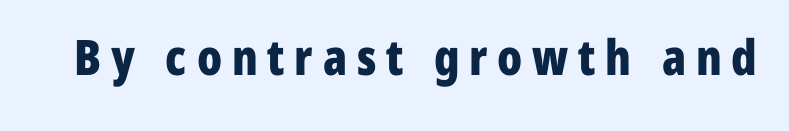
Font category for this specimen: sans-serif. A bare baseline throughout the passage. The passage shown is typed in a proportional face where columns would drift. When letters stand straight like this, we call the style roman or upright. You could only call the tracking loose — the letters float apart.
